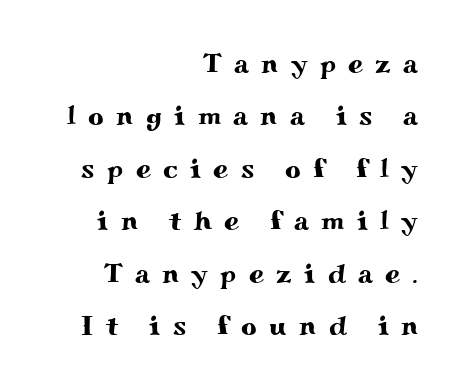
Q: Is the text italic (slanted)? A: No, it is upright.
Q: Is the text underlined? A: No.
Q: How is the paragraph aligned? A: Right-aligned.
Q: Is the spacing between letters normal or unusually wide? A: Unusually wide.
Q: Is the spacing between lines tight, normal or loose? A: Loose.
